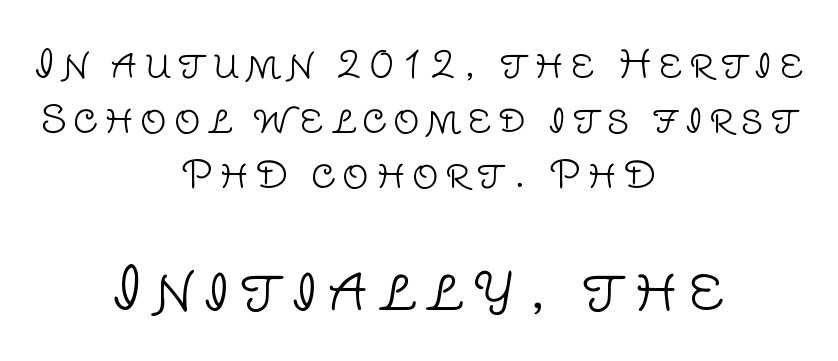
Q: Is the text bold? A: No.
Q: Is the text italic (slanted)? A: Yes.
Q: Is the typeface a serif or a sans-serif typeface? A: Sans-serif.
Q: Is the text underlined? A: No.
Q: How is the paragraph aligned? A: Centered.
Q: Is the spacing between lines tight, normal or loose? A: Normal.
Q: Which block of text is set in a larger size, the first (top) or the second (bottom)? A: The second (bottom) one.
Q: Width (condensed, normal, or wide)? A: Normal.
Q: Stroke contrast? A: Low.
Q: x-height? A: Large.
Q: Monospaced? A: No.
